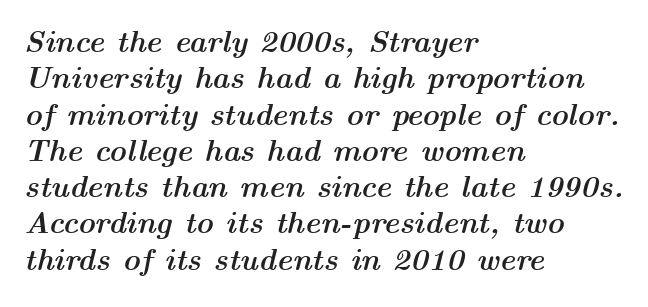
Line beginnings align vertically; line endings do not. The typography opts for an oblique posture over an upright one. You'd pick this weight for a headline — it's a proper bold. Descender tails drop into unmarked territory.
